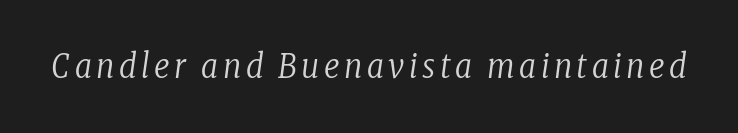
The passage shown is typed in a proportional face where columns would drift. The rendering shows small feet on the letterforms — a serif design. Descender tails drop into unmarked territory. The strokes carry an ordinary text weight at most. Style check: oblique.
